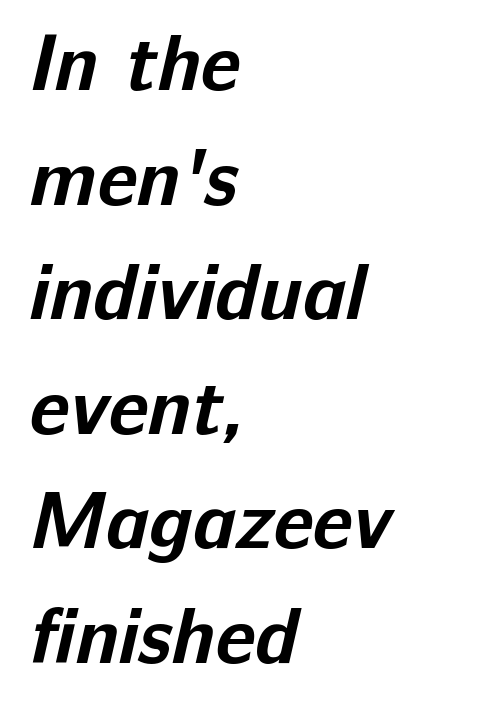
The image shows 79 px bold sans-serif type; set left-aligned, normal line spacing (1.45x), normal letter spacing, not underlined; low stroke contrast and a medium x-height.
